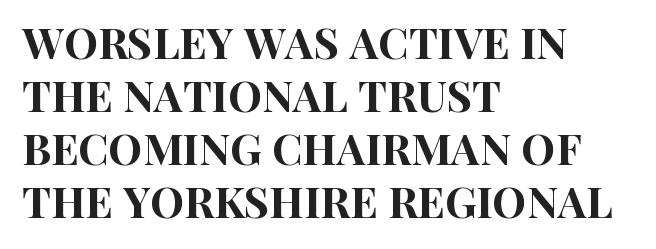
Q: Is the text italic (slanted)? A: No, it is upright.
Q: Is the typeface a serif or a sans-serif typeface? A: Sans-serif.
Q: Is the text underlined? A: No.
Q: How is the paragraph aligned? A: Left-aligned.
Q: Is the spacing between letters normal or unusually wide? A: Normal.
Q: Width (condensed, normal, or wide)? A: Condensed.
Q: Stroke contrast? A: High.
Q: x-height? A: Large.
Q: Monospaced? A: No.
